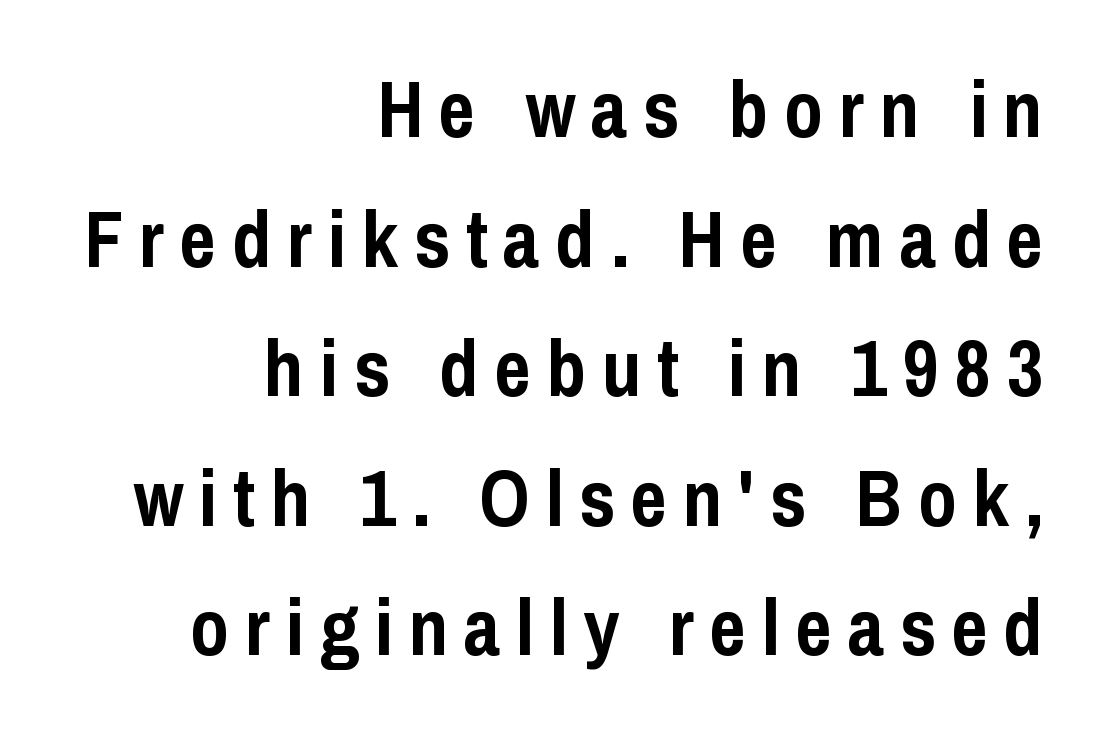
The image shows 79 px semibold, condensed sans-serif type, upright; set right-aligned, normal line spacing (1.64x), unusually wide letter spacing (+0.2 em), not underlined; low stroke contrast and a medium x-height.
